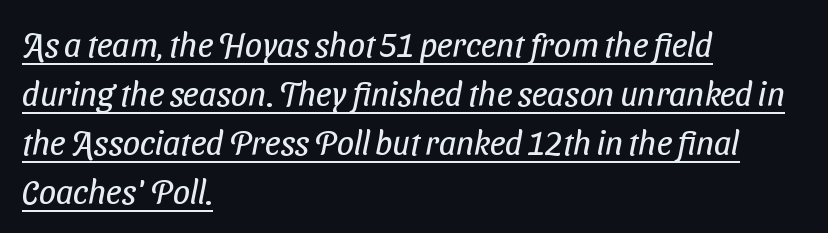
Typeset ragged right — the left edge is the straight one. The sample's only ornament is a line tracing under the words. No heavy texture on the line: the type isn't bold. Spacing verdict: proportional, widths tailored to each character. Evenly set lines give the paragraph a standard silhouette.
